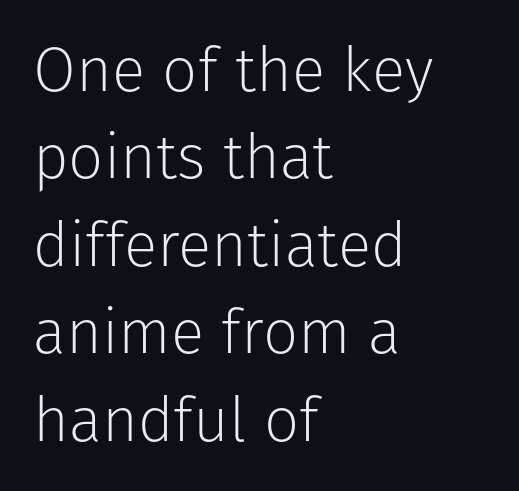
Q: Is the text bold? A: No.
Q: Is the text italic (slanted)? A: No, it is upright.
Q: Is the typeface a serif or a sans-serif typeface? A: Sans-serif.
Q: Is the text underlined? A: No.
Q: How is the paragraph aligned? A: Left-aligned.
Q: Is the spacing between letters normal or unusually wide? A: Normal.
Q: Is the spacing between lines tight, normal or loose? A: Normal.
Q: Width (condensed, normal, or wide)? A: Normal.
Q: Stroke contrast? A: Low.
Q: x-height? A: Medium.
Q: Monospaced? A: No.
